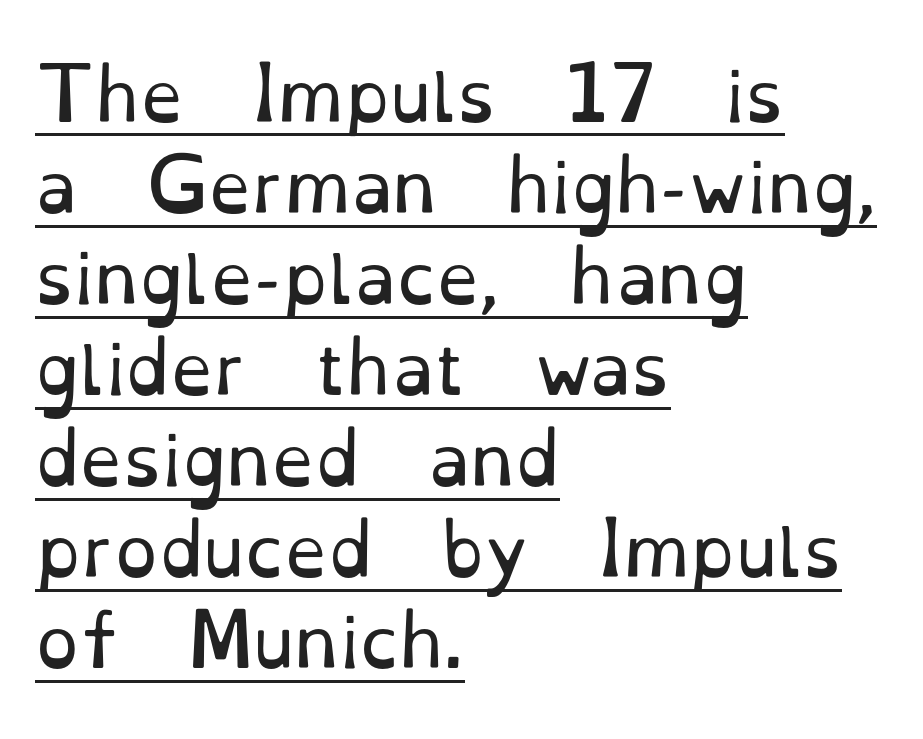
The passage shown is typed in a proportional face where columns would drift. Characters remain perfectly vertical along every line. Nobody touched the tracking dial on this one. The passage shown is underscored from start to finish.
